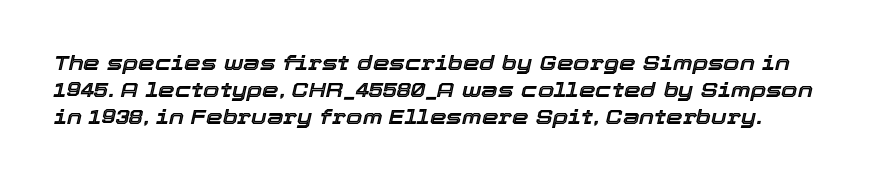
Q: Is the text italic (slanted)? A: Yes, it leans right by about 12 degrees.
Q: Is the text underlined? A: No.
Q: Is the spacing between letters normal or unusually wide? A: Normal.
Q: Is the spacing between lines tight, normal or loose? A: Normal.
